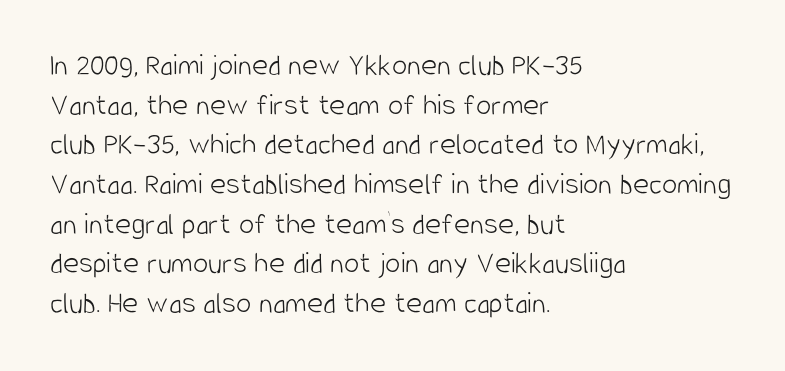
{"serif": "no", "italic": "no", "bold": "no", "weight": "light", "width": "condensed", "stroke_contrast": "low", "x_height": "large", "monospaced": "no", "underline": "no", "align": "left", "line_spacing": "normal", "line_spacing_ratio": 1.28, "letter_spacing": "normal", "letter_spacing_em": 0.0, "glyph_px": 31}
